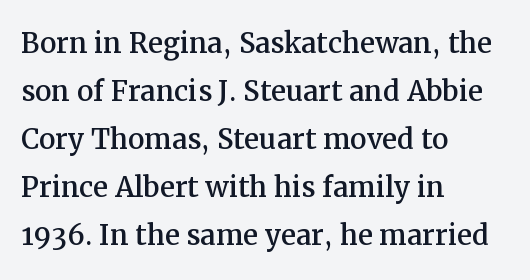
Q: Is the text italic (slanted)? A: No, it is upright.
Q: Is the typeface a serif or a sans-serif typeface? A: Serif.
Q: Is the text underlined? A: No.
Q: How is the paragraph aligned? A: Left-aligned.
Q: Is the spacing between letters normal or unusually wide? A: Normal.
Q: Is the spacing between lines tight, normal or loose? A: Normal.
Q: Width (condensed, normal, or wide)? A: Normal.
Q: Stroke contrast? A: Medium.
Q: x-height? A: Medium.
Q: Monospaced? A: No.
